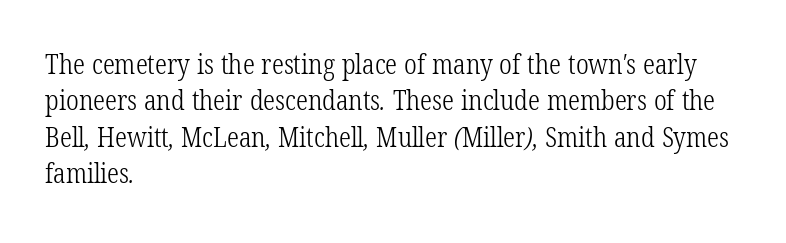
The image shows 27 px text type; set left-aligned, normal line spacing (1.35x), normal letter spacing, not underlined.
